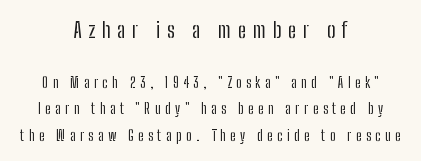
{"italic": "no", "bold": "no", "underline": "no", "align": "center", "line_spacing": "loose", "line_spacing_ratio": 1.9, "letter_spacing": "wide", "letter_spacing_em": 0.32, "larger_block": "first", "size_ratio": 1.5, "glyph_px": 21}
